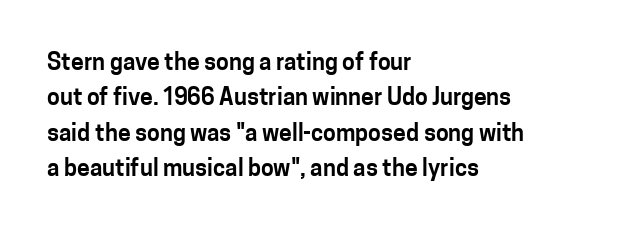
Nope, not italic — everything's standing straight. Words appear dense and cohesive because spacing is normal. The baseline area is clear. These lines sit exactly where default settings would place them. The compositor pushed each line to the left boundary.
